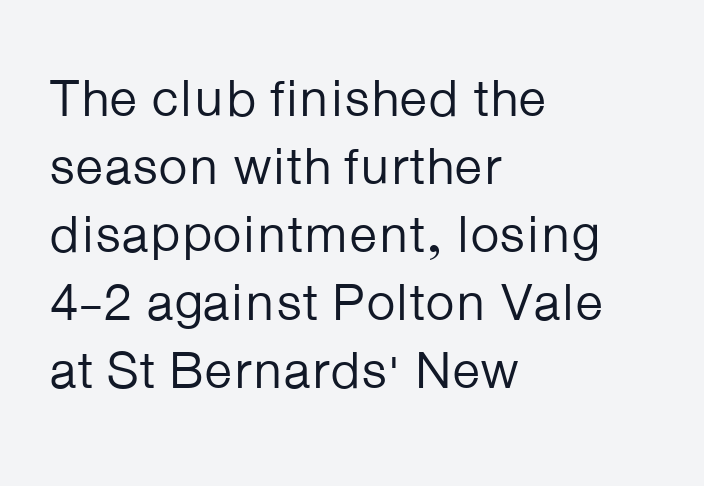
The image shows 52 px regular-weight sans-serif type, upright; set left-aligned, normal line spacing (1.31x), normal letter spacing, not underlined; low stroke contrast and a medium x-height.
